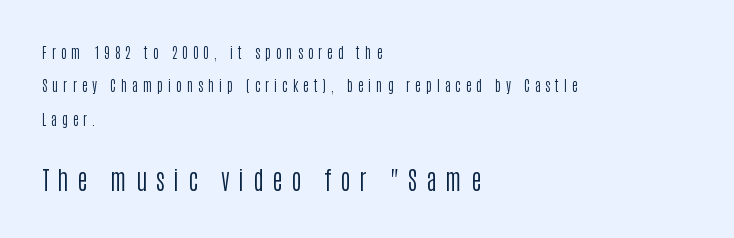
{"italic": "no", "bold": "no", "underline": "no", "align": "left", "line_spacing": "loose", "line_spacing_ratio": 2.39, "letter_spacing": "wide", "letter_spacing_em": 0.35, "larger_block": "second", "size_ratio": 1.79, "glyph_px": 25}
